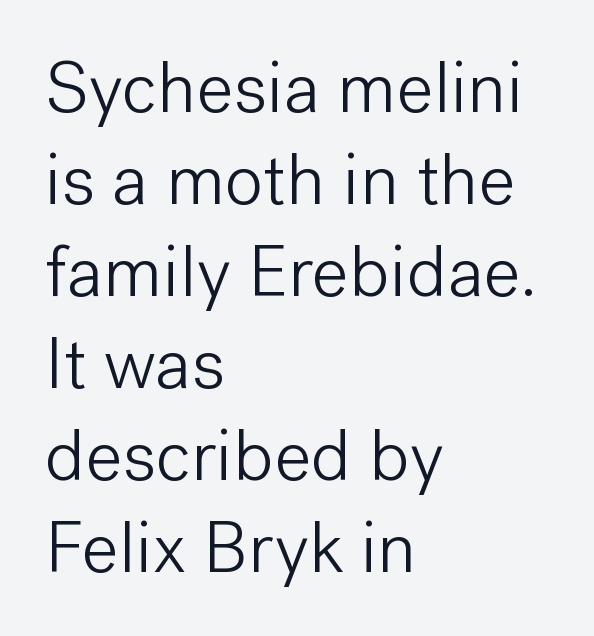
Bold? No — there's no thickening of the strokes. If you drew a line through each stem, it would be perfectly vertical. Serif or sans? Sans — the stroke terminals are bare. Descenders hang freely into open space. Compared with typical body copy, the letter spacing here is the same.
